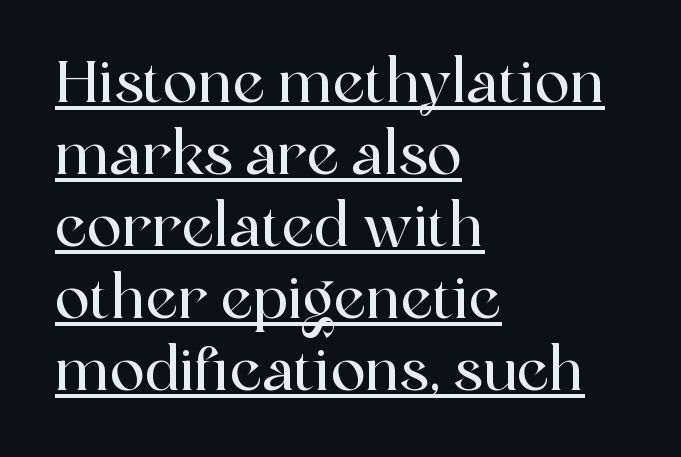
Q: Is the text italic (slanted)? A: No, it is upright.
Q: Is the typeface a serif or a sans-serif typeface? A: Serif.
Q: Is the text underlined? A: Yes.
Q: How is the paragraph aligned? A: Left-aligned.
Q: Is the spacing between letters normal or unusually wide? A: Normal.
Q: Width (condensed, normal, or wide)? A: Normal.
Q: x-height? A: Medium.
Q: Monospaced? A: No.
